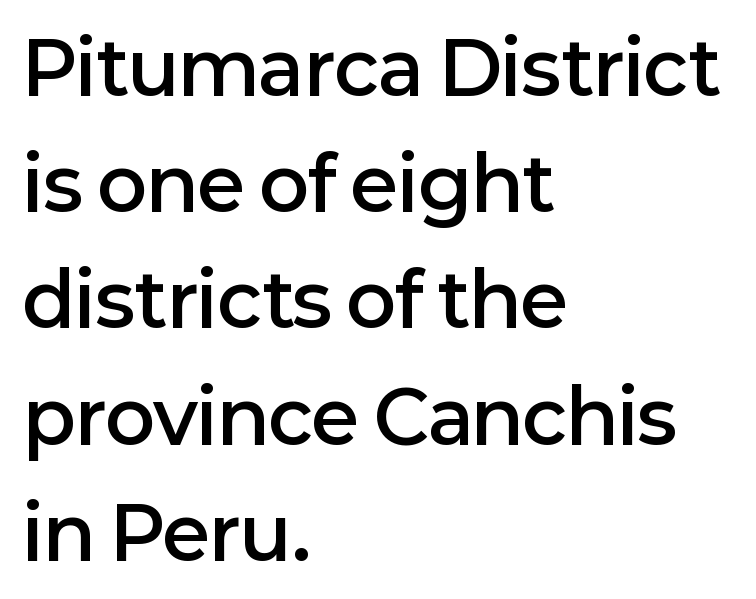
The image shows 74 px semibold sans-serif type, upright; set left-aligned, normal line spacing (1.57x), normal letter spacing, not underlined; low stroke contrast and a medium x-height.
